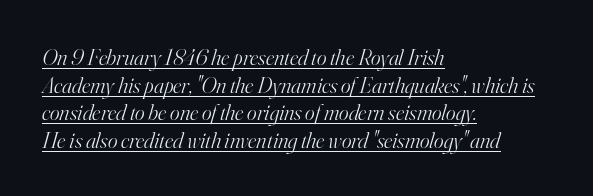
{"italic": "yes", "lean": "right", "slant_degrees": 16, "bold": "no", "underline": "yes", "align": "left", "line_spacing_ratio": 1.2, "letter_spacing": "normal", "letter_spacing_em": 0.0, "glyph_px": 23}
